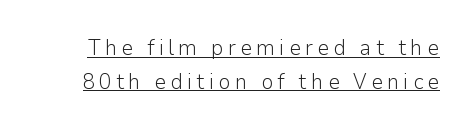
Q: Is the text bold? A: No.
Q: Is the text italic (slanted)? A: No, it is upright.
Q: Is the text underlined? A: Yes.
Q: Is the spacing between lines tight, normal or loose? A: Normal.
